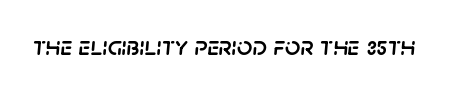
Check the space under the baseline: it is left empty. The lettering tilts uniformly, giving the passage an italic look. The line texture is even and compact thanks to regular tracking.
